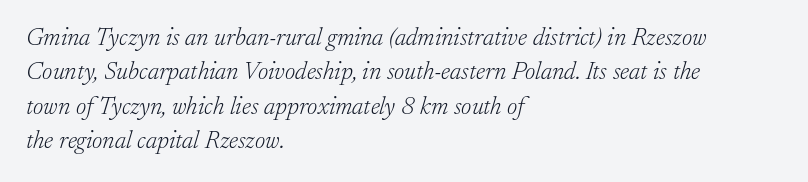
Heaviness? Minimal to ordinary, like unemphasized prose. Check under the words: just untouched page. Does the copy run flush right? No — it runs flush left. In terms of leading, this rendering sits right in the middle. The letters sit at their default tracking, neither squeezed nor spread.
